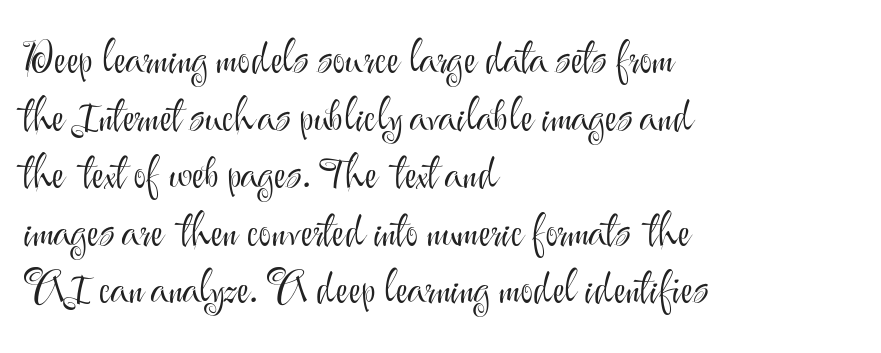
{"serif": "no", "bold": "no", "weight": "light", "width": "normal", "stroke_contrast": "medium", "x_height": "small", "monospaced": "no", "underline": "no", "align": "left", "line_spacing": "normal", "line_spacing_ratio": 1.34, "letter_spacing": "normal", "letter_spacing_em": 0.0, "glyph_px": 43}
